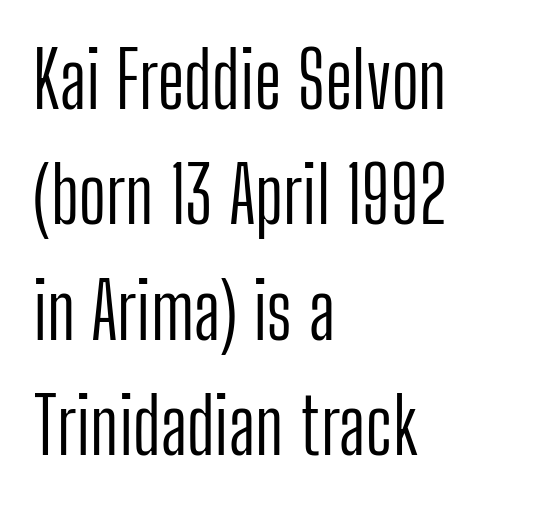
Q: Is the text bold? A: No.
Q: Is the text italic (slanted)? A: No, it is upright.
Q: Is the typeface a serif or a sans-serif typeface? A: Sans-serif.
Q: Is the text underlined? A: No.
Q: How is the paragraph aligned? A: Left-aligned.
Q: Is the spacing between letters normal or unusually wide? A: Normal.
Q: Is the spacing between lines tight, normal or loose? A: Normal.
Q: Width (condensed, normal, or wide)? A: Condensed.
Q: Stroke contrast? A: Low.
Q: x-height? A: Medium.
Q: Monospaced? A: No.
